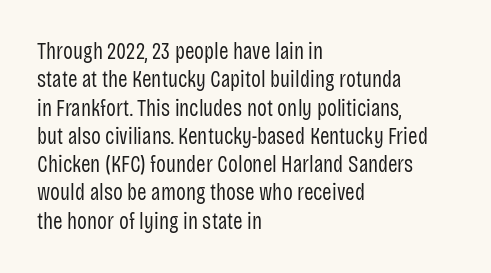
The image shows 23 px text type, upright; set left-aligned, line spacing 1.23x, normal letter spacing, not underlined.
